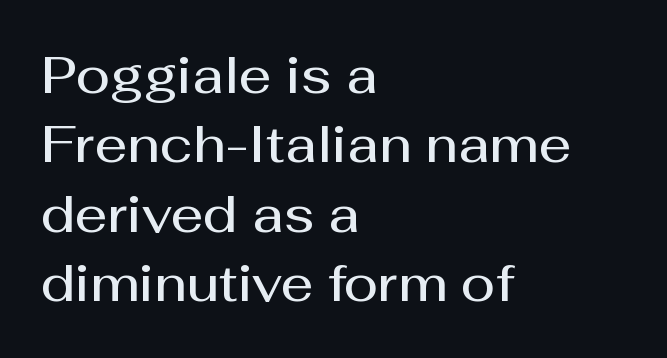
{"serif": "no", "italic": "no", "bold": "semi", "weight": "semibold", "width": "normal", "stroke_contrast": "medium", "x_height": "medium", "monospaced": "no", "underline": "no", "align": "left", "line_spacing": "normal", "line_spacing_ratio": 1.36, "letter_spacing": "normal", "letter_spacing_em": 0.0, "glyph_px": 51}
